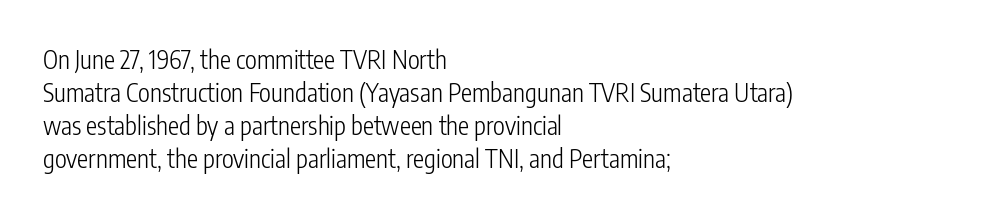
{"italic": "no", "bold": "no", "underline": "no", "align": "left", "line_spacing": "normal", "line_spacing_ratio": 1.32, "letter_spacing": "normal", "letter_spacing_em": 0.0, "glyph_px": 25}
